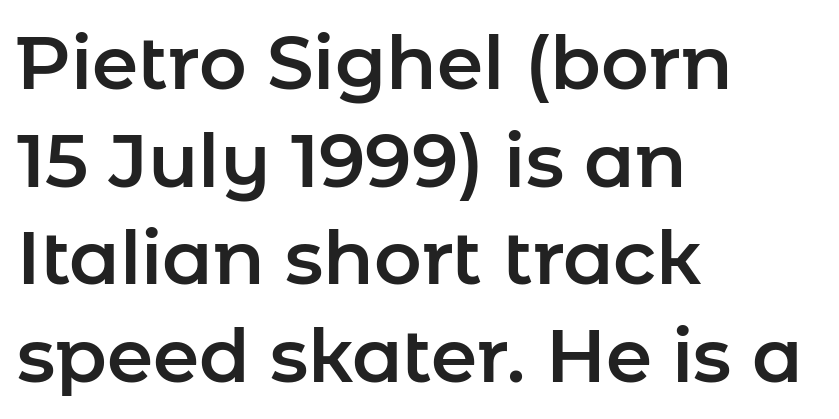
Q: Is the text italic (slanted)? A: No, it is upright.
Q: Is the typeface a serif or a sans-serif typeface? A: Sans-serif.
Q: Is the text underlined? A: No.
Q: How is the paragraph aligned? A: Left-aligned.
Q: Is the spacing between letters normal or unusually wide? A: Normal.
Q: Is the spacing between lines tight, normal or loose? A: Normal.
Q: Width (condensed, normal, or wide)? A: Normal.
Q: Stroke contrast? A: Low.
Q: x-height? A: Medium.
Q: Monospaced? A: No.
